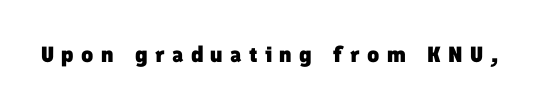
The image shows 22 px bold type; set unusually wide letter spacing (+0.33 em), not underlined.
